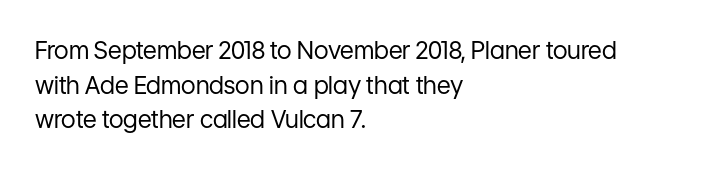
Q: Is the text bold? A: No.
Q: Is the text italic (slanted)? A: No, it is upright.
Q: Is the text underlined? A: No.
Q: How is the paragraph aligned? A: Left-aligned.
Q: Is the spacing between letters normal or unusually wide? A: Normal.
Q: Is the spacing between lines tight, normal or loose? A: Normal.
